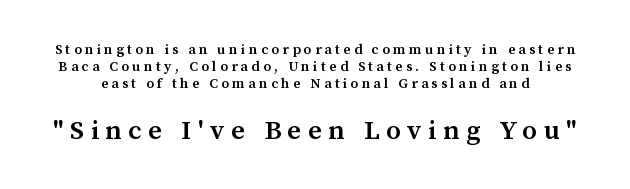
Q: Is the text bold? A: Semi-bold.
Q: Is the text italic (slanted)? A: No, it is upright.
Q: Is the text underlined? A: No.
Q: Is the spacing between letters normal or unusually wide? A: Unusually wide.
Q: Which block of text is set in a larger size, the first (top) or the second (bottom)? A: The second (bottom) one.
